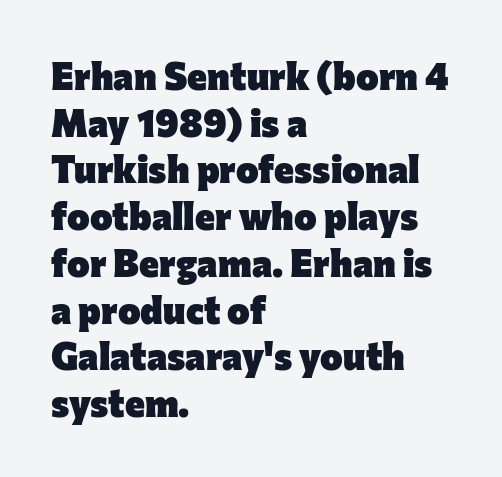
The image shows 38 px heavy sans-serif type, upright; set left-aligned, line spacing 1.23x, normal letter spacing, not underlined; low stroke contrast and a medium x-height.
